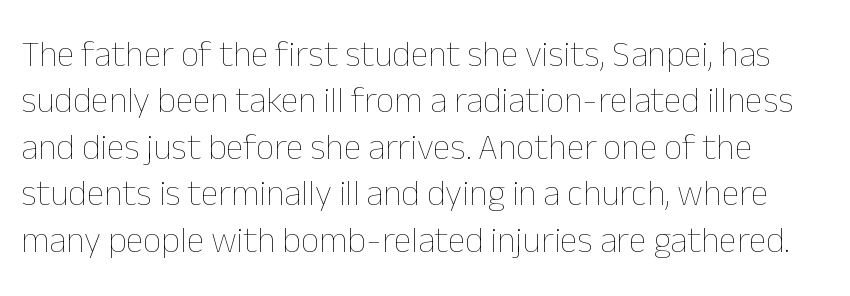
Q: Is the text bold? A: No.
Q: Is the text italic (slanted)? A: No, it is upright.
Q: Is the text underlined? A: No.
Q: Is the spacing between letters normal or unusually wide? A: Normal.
Q: Is the spacing between lines tight, normal or loose? A: Normal.
Q: Width (condensed, normal, or wide)? A: Normal.
Q: Stroke contrast? A: Low.
Q: x-height? A: Medium.
Q: Monospaced? A: No.
